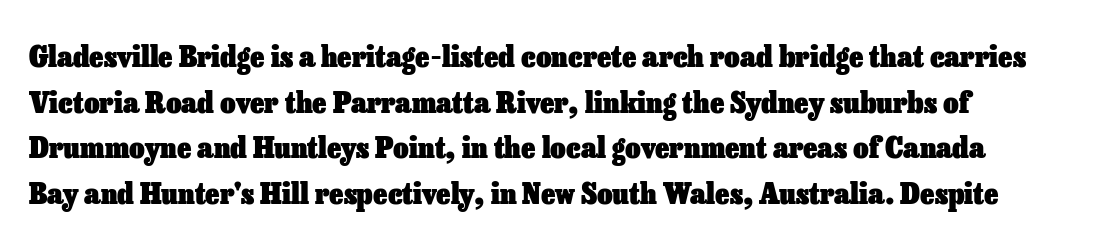
The image shows 30 px heavy type, upright; set normal line spacing (1.52x), normal letter spacing, not underlined; low stroke contrast and a medium x-height.
